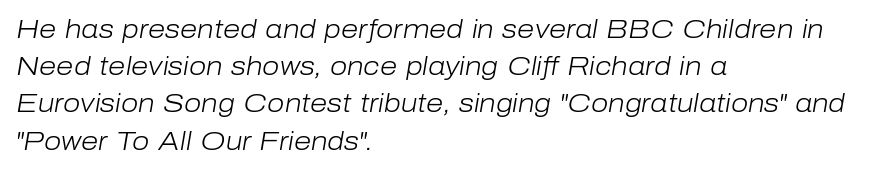
The image shows 25 px text type, italic (leaning right); set left-aligned, normal line spacing (1.49x), normal letter spacing, not underlined.
